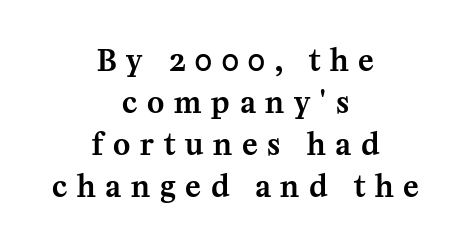
This is roman type, the default non-slanted kind. Unmarked baselines from the first word to the last. Normally led — the rows are evenly, conventionally spaced. What kind of face is this? One with serifs.
